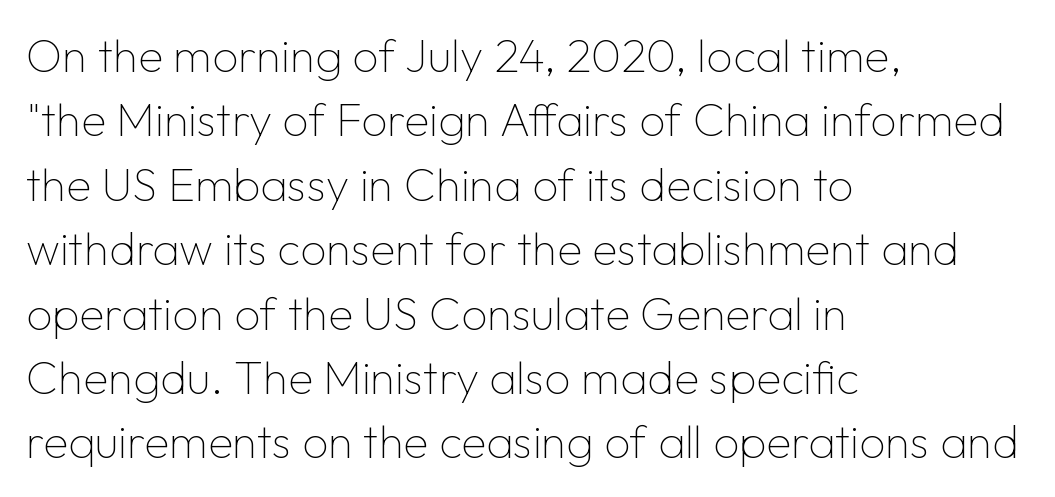
The image shows 46 px thin sans-serif type, upright; set left-aligned, normal line spacing (1.4x), normal letter spacing, not underlined; low stroke contrast and a medium x-height.
